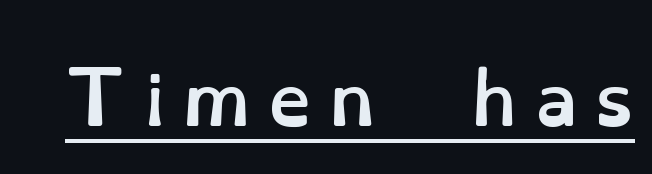
Q: Is the text bold? A: Yes.
Q: Is the text italic (slanted)? A: No, it is upright.
Q: Is the text underlined? A: Yes.
Q: Is the spacing between letters normal or unusually wide? A: Unusually wide.
Q: Width (condensed, normal, or wide)? A: Normal.
Q: Stroke contrast? A: Low.
Q: x-height? A: Small.
Q: Monospaced? A: No.
